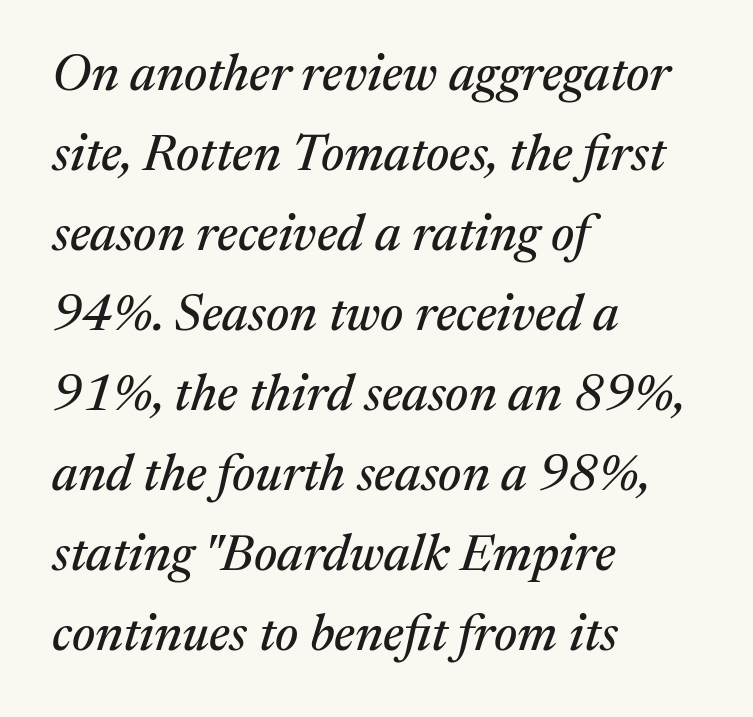
The image shows 51 px serif type, italic (leaning right); set left-aligned, normal line spacing (1.57x), normal letter spacing, not underlined; medium stroke contrast and a medium x-height.
